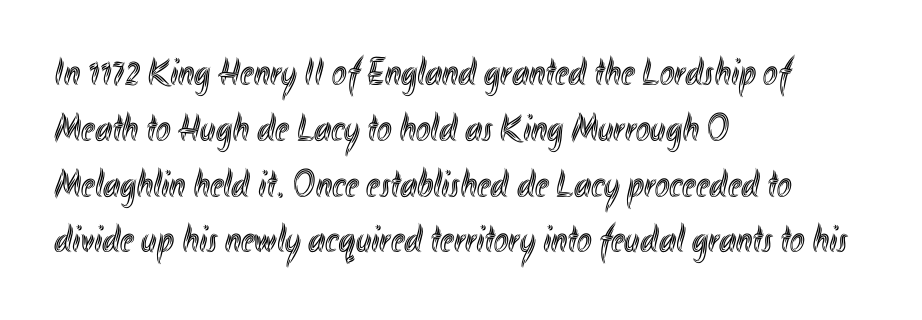
The image shows 39 px condensed type; set left-aligned, normal line spacing (1.43x), normal letter spacing, not underlined; a small x-height.
